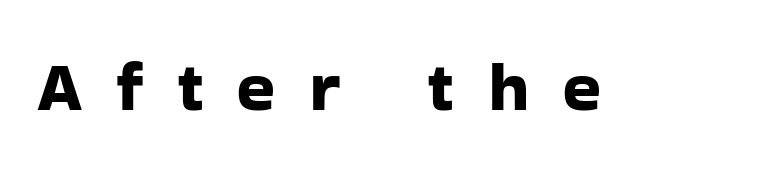
Characters remain perfectly vertical along every line. Quick note: underline off. The passage shown is typed in a proportional face where columns would drift. The face used here is rendered with a markedly widened letterfit. Does the type have serifs? No, each stem ends abruptly.
